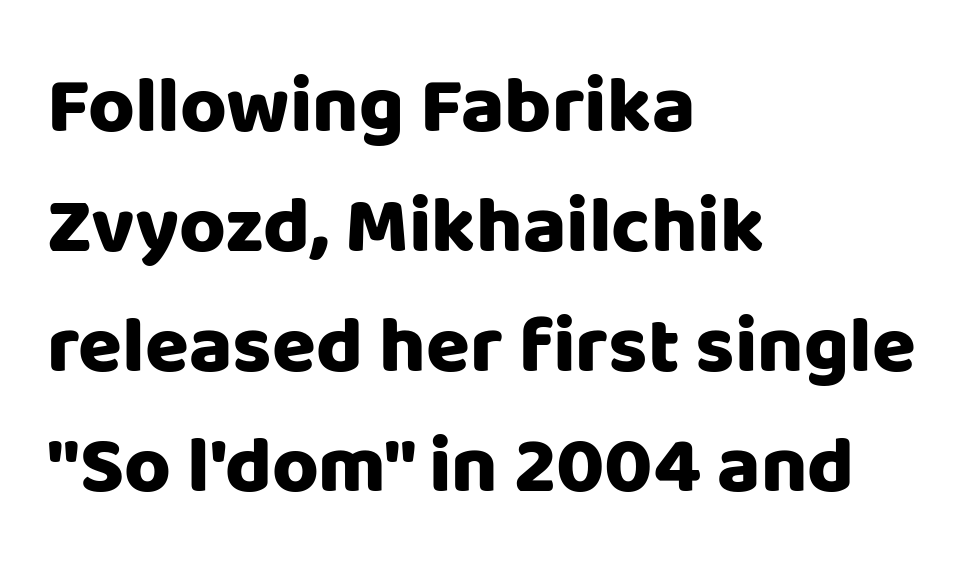
{"serif": "no", "italic": "no", "bold": "yes", "weight": "heavy", "width": "normal", "stroke_contrast": "low", "x_height": "large", "monospaced": "no", "underline": "no", "align": "left", "line_spacing": "normal", "line_spacing_ratio": 1.5, "letter_spacing": "normal", "letter_spacing_em": 0.0, "glyph_px": 80}
